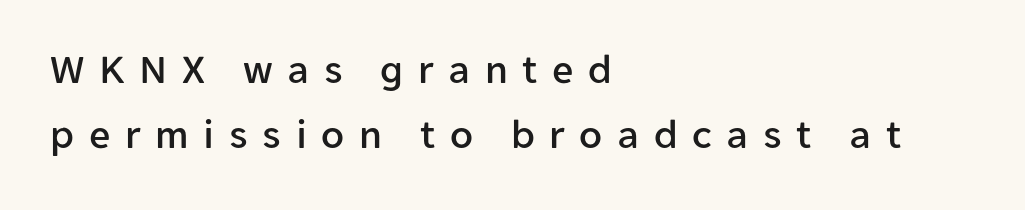
A typesetter would call this leading conventional body-copy spacing. This rendering widens character spacing well past its baseline value. A classic flush-left, rag-right setting is used for this passage. The passage shown is typed in a proportional face where columns would drift. The string is rendered with underlining switched off. Look at the bottom of the vertical strokes: they stop flat, with no serifs.
